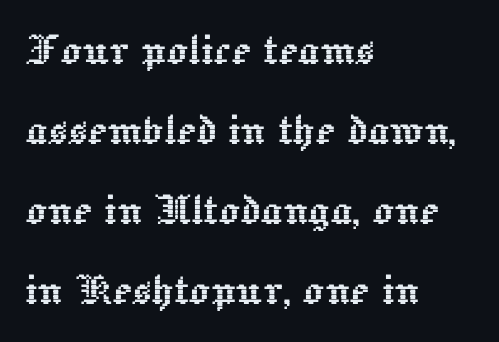
Evenly set lines give the paragraph a standard silhouette. Spacing verdict: proportional, widths tailored to each character. This is the regular roman posture of the typeface. Students, note that the glyphs here touch the page at normal intervals.
